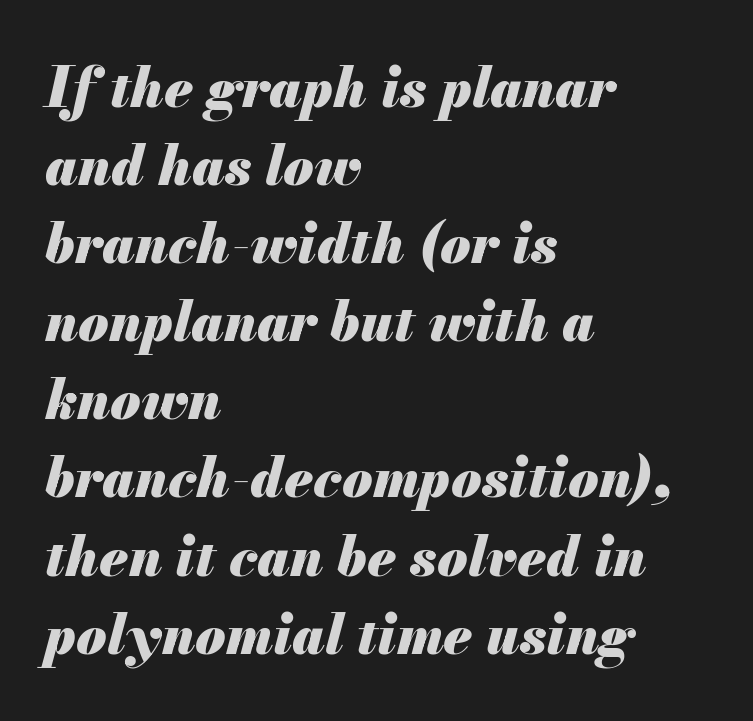
{"italic": "yes", "lean": "right", "slant_degrees": 13, "bold": "yes", "weight": "heavy", "width": "normal", "stroke_contrast": "medium", "x_height": "small", "monospaced": "no", "underline": "no", "align": "left", "line_spacing": "normal", "line_spacing_ratio": 1.42, "letter_spacing": "normal", "letter_spacing_em": 0.0, "glyph_px": 55}
